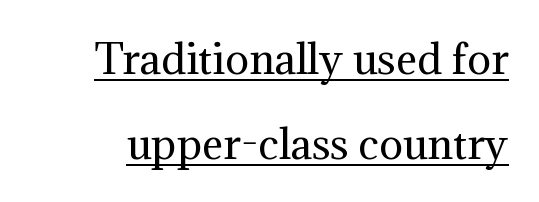
Q: Is the text bold? A: No.
Q: Is the text italic (slanted)? A: No, it is upright.
Q: Is the typeface a serif or a sans-serif typeface? A: Serif.
Q: Is the text underlined? A: Yes.
Q: Is the spacing between letters normal or unusually wide? A: Normal.
Q: Is the spacing between lines tight, normal or loose? A: Loose.
Q: Width (condensed, normal, or wide)? A: Normal.
Q: Stroke contrast? A: Medium.
Q: x-height? A: Medium.
Q: Monospaced? A: No.
